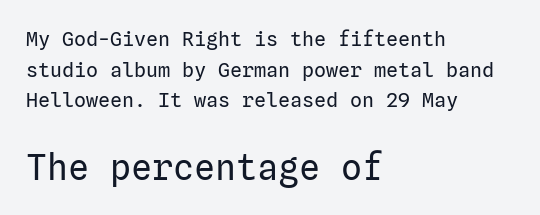
Q: Is the text bold? A: No.
Q: Is the text italic (slanted)? A: No, it is upright.
Q: Is the typeface a serif or a sans-serif typeface? A: Sans-serif.
Q: Is the text underlined? A: No.
Q: How is the paragraph aligned? A: Left-aligned.
Q: Is the spacing between letters normal or unusually wide? A: Normal.
Q: Is the spacing between lines tight, normal or loose? A: Normal.
Q: Which block of text is set in a larger size, the first (top) or the second (bottom)? A: The second (bottom) one.
Q: Width (condensed, normal, or wide)? A: Normal.
Q: Stroke contrast? A: Low.
Q: x-height? A: Medium.
